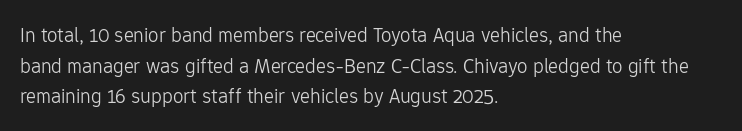
{"italic": "no", "bold": "no", "underline": "no", "align": "left", "line_spacing": "normal", "line_spacing_ratio": 1.46, "letter_spacing": "normal", "letter_spacing_em": 0.0, "glyph_px": 21}
